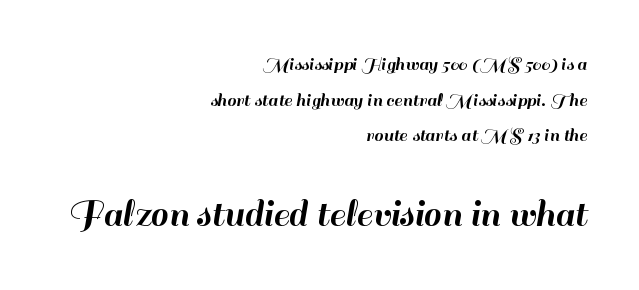
Q: Is the text italic (slanted)? A: Yes.
Q: Is the typeface a serif or a sans-serif typeface? A: Sans-serif.
Q: Is the text underlined? A: No.
Q: How is the paragraph aligned? A: Right-aligned.
Q: Is the spacing between letters normal or unusually wide? A: Normal.
Q: Which block of text is set in a larger size, the first (top) or the second (bottom)? A: The second (bottom) one.
Q: Width (condensed, normal, or wide)? A: Normal.
Q: Stroke contrast? A: High.
Q: x-height? A: Small.
Q: Monospaced? A: No.
